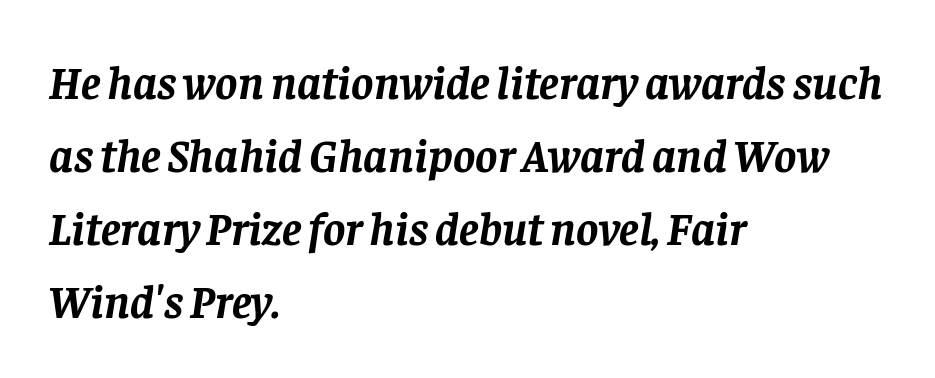
Q: Is the text bold? A: Yes.
Q: Is the text italic (slanted)? A: Yes, it leans right by about 8 degrees.
Q: Is the typeface a serif or a sans-serif typeface? A: Serif.
Q: Is the text underlined? A: No.
Q: How is the paragraph aligned? A: Left-aligned.
Q: Is the spacing between letters normal or unusually wide? A: Normal.
Q: Is the spacing between lines tight, normal or loose? A: Normal.
Q: Width (condensed, normal, or wide)? A: Normal.
Q: Stroke contrast? A: Low.
Q: x-height? A: Large.
Q: Monospaced? A: No.
